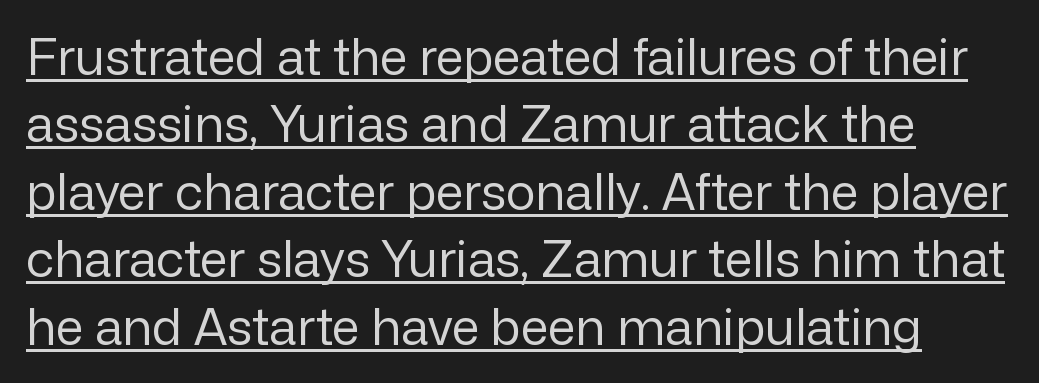
Q: Is the text bold? A: No.
Q: Is the text italic (slanted)? A: No, it is upright.
Q: Is the typeface a serif or a sans-serif typeface? A: Sans-serif.
Q: Is the text underlined? A: Yes.
Q: Is the spacing between letters normal or unusually wide? A: Normal.
Q: Is the spacing between lines tight, normal or loose? A: Normal.
Q: Width (condensed, normal, or wide)? A: Normal.
Q: Stroke contrast? A: Low.
Q: x-height? A: Medium.
Q: Monospaced? A: No.
